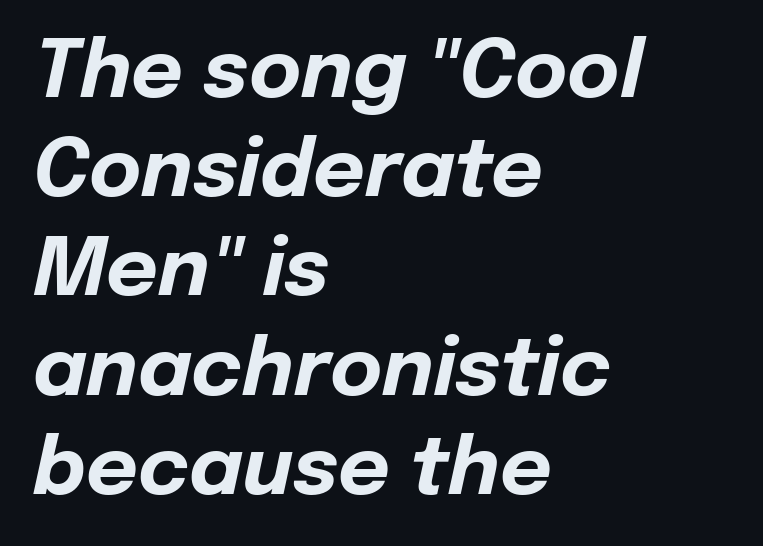
{"italic": "yes", "lean": "right", "slant_degrees": 12, "bold": "yes", "weight": "bold", "width": "normal", "stroke_contrast": "low", "x_height": "medium", "monospaced": "no", "underline": "no", "align": "left", "line_spacing_ratio": 1.24, "letter_spacing": "normal", "letter_spacing_em": 0.0, "glyph_px": 80}
